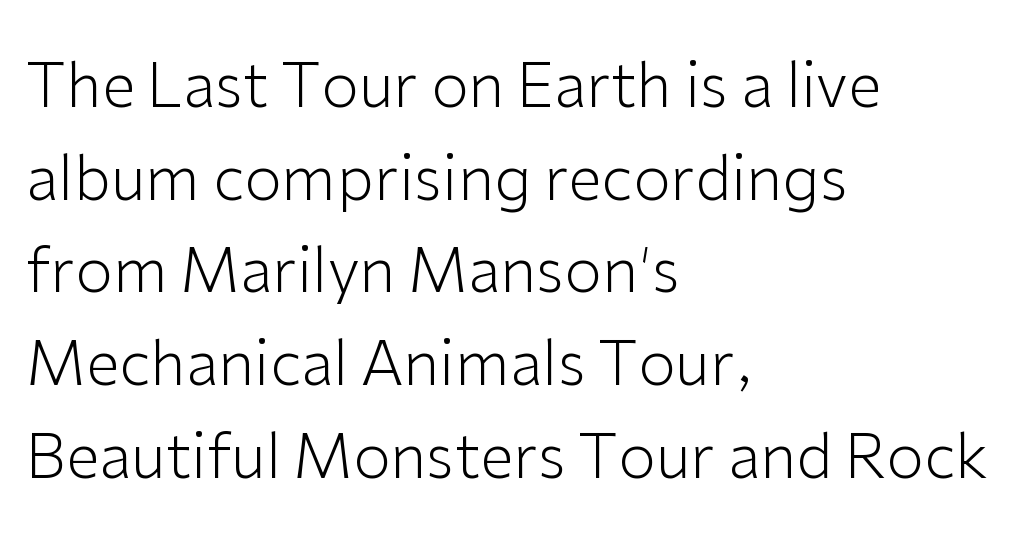
The image shows 61 px light sans-serif type, upright; set left-aligned, normal line spacing (1.52x), normal letter spacing, not underlined; low stroke contrast and a medium x-height.
